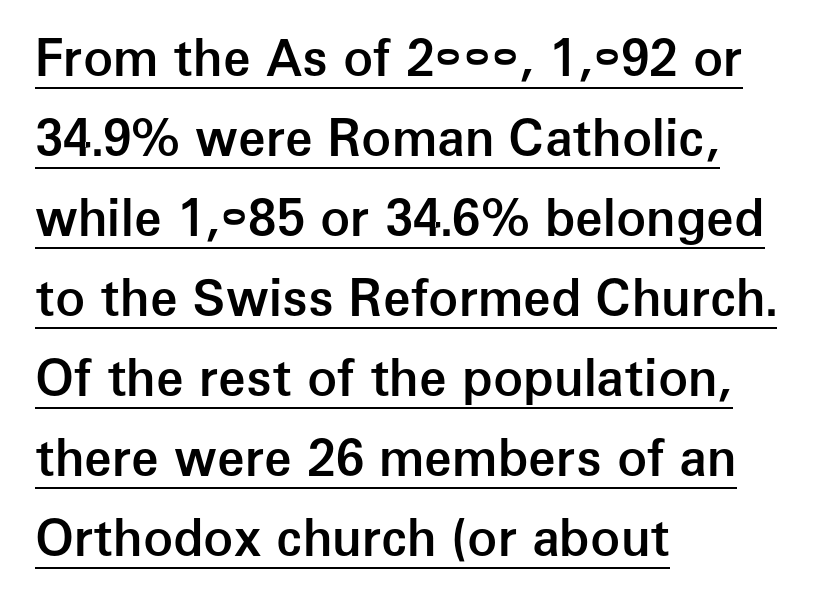
The space between consecutive lines is moderate. Font category for this specimen: sans-serif. Visually the block forms a straight wall on the left and a jagged coastline on the right. Weight check: semibold — heavier than regular, not quite bold.
